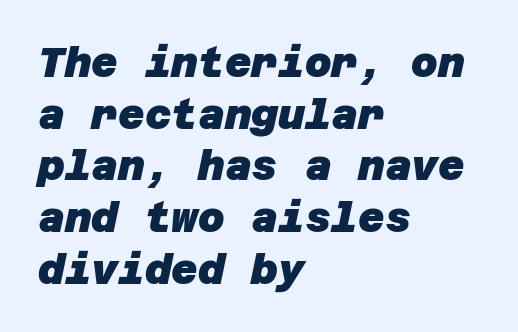
The image shows 41 px heavy sans-serif type; set left-aligned, normal line spacing (1.26x), normal letter spacing, not underlined; low stroke contrast and a large x-height.
